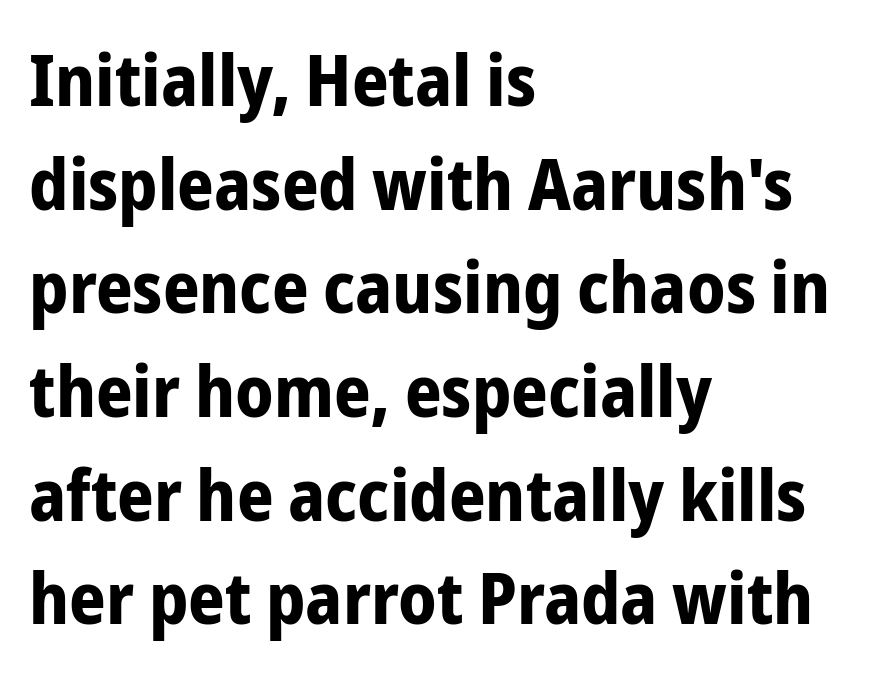
The image shows 72 px bold, condensed sans-serif type, upright; set left-aligned, normal line spacing (1.44x), normal letter spacing, not underlined; low stroke contrast and a medium x-height.
